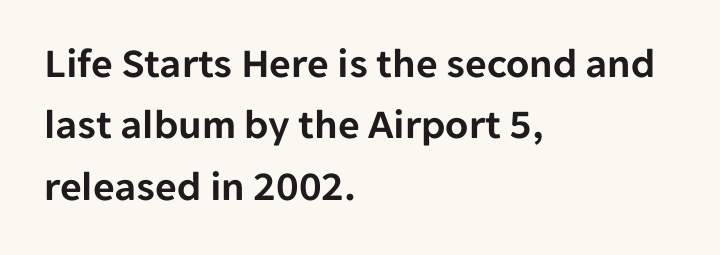
The specimen reads as upright at a glance. Classification — sans serif. Nothing unusual about the tracking: characters are spaced as the font intends. Each letter keeps its own natural width here, so spacing adapts to shape. Descender tails drop into unmarked territory.
